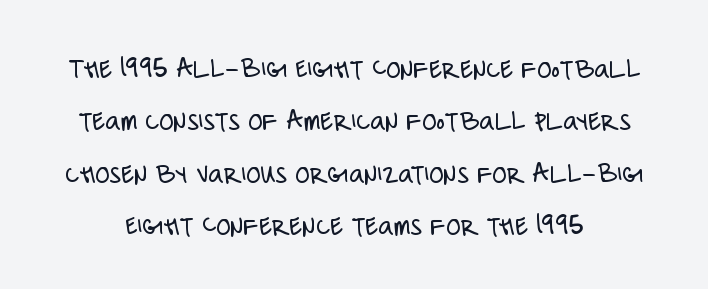
Q: Is the text bold? A: No.
Q: Is the text italic (slanted)? A: No, it is upright.
Q: Is the typeface a serif or a sans-serif typeface? A: Sans-serif.
Q: Is the text underlined? A: No.
Q: Is the spacing between letters normal or unusually wide? A: Normal.
Q: Width (condensed, normal, or wide)? A: Condensed.
Q: Stroke contrast? A: Low.
Q: x-height? A: Large.
Q: Monospaced? A: No.
